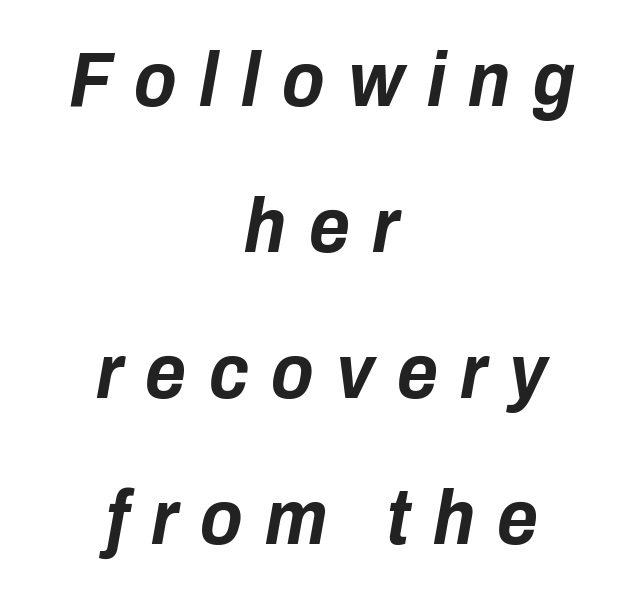
The glyphs are unaccompanied by any horizontal stroke below them. Notice how the passage keeps no hard edge, just a central spine. Spacing verdict: proportional, widths tailored to each character. You could only call the tracking loose — the letters float apart. You'd pick this weight for a headline — it's a proper bold. It's the slanting kind of type.
